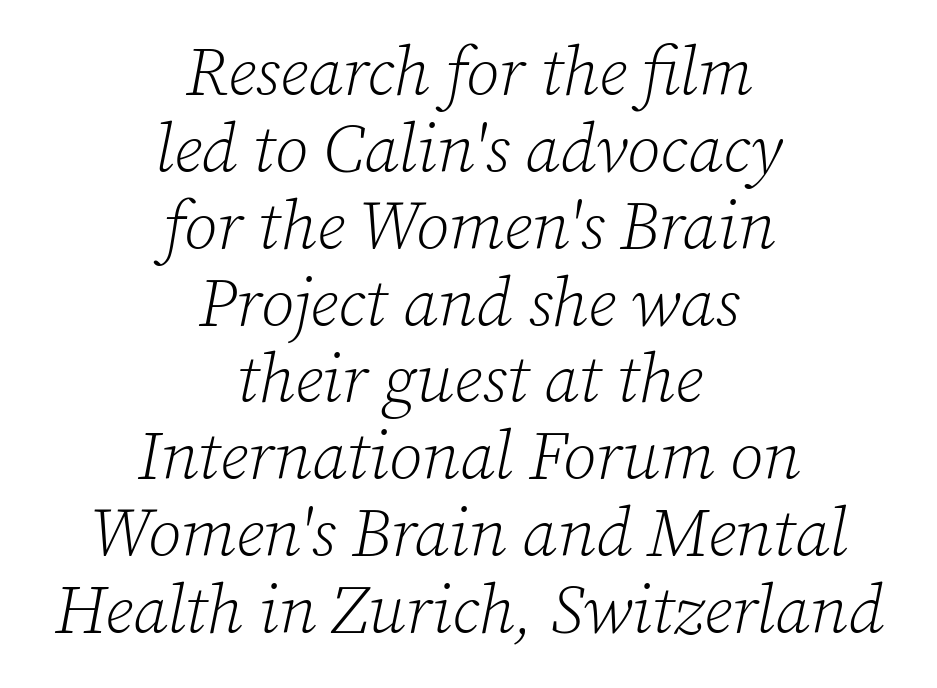
The image shows 68 px light serif type, italic (leaning right); set centered, tight line spacing (1.13x), normal letter spacing, not underlined; low stroke contrast and a medium x-height.
